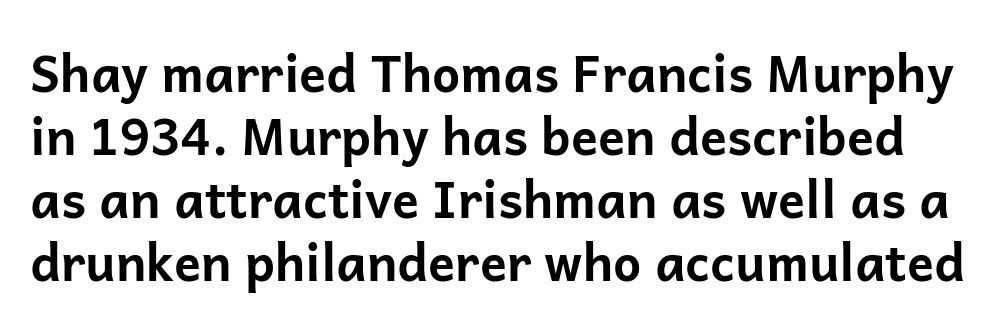
Q: Is the text bold? A: Yes.
Q: Is the text italic (slanted)? A: No, it is upright.
Q: Is the typeface a serif or a sans-serif typeface? A: Sans-serif.
Q: Is the text underlined? A: No.
Q: Is the spacing between letters normal or unusually wide? A: Normal.
Q: Is the spacing between lines tight, normal or loose? A: Normal.
Q: Width (condensed, normal, or wide)? A: Normal.
Q: Stroke contrast? A: Low.
Q: x-height? A: Medium.
Q: Monospaced? A: No.
